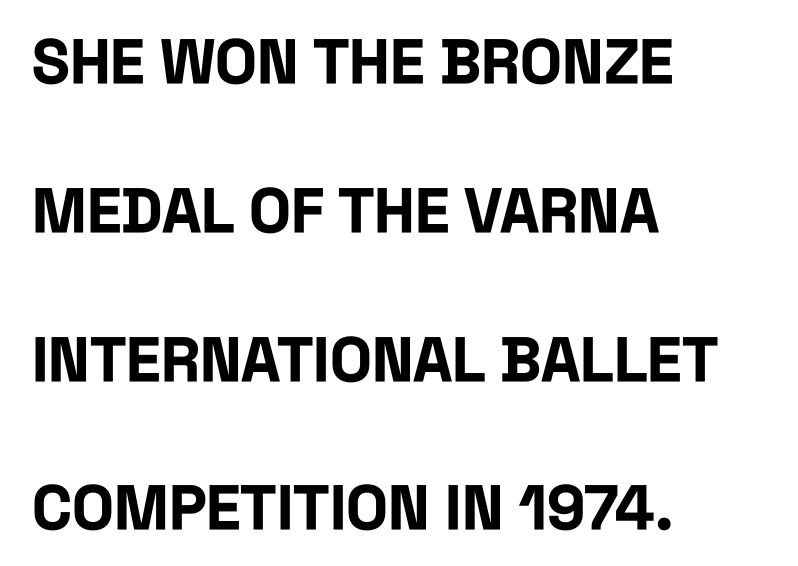
The image shows 62 px bold, condensed sans-serif type, upright; set left-aligned, loose line spacing (2.4x), normal letter spacing, not underlined; low stroke contrast and a large x-height.
